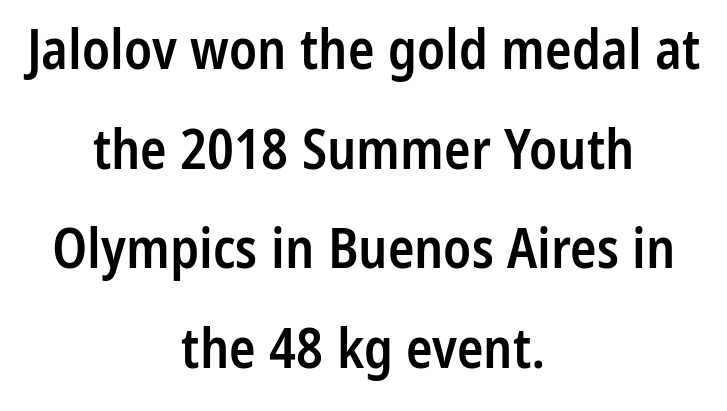
The passage shown is typeset with a sans-serif family. Each row of text sits above clean, open space. There is no visible air inserted between adjacent glyphs. Caption: multi-line text, centered on the measure. Each letter keeps its own natural width here, so spacing adapts to shape. The letters stand upright; this is a roman face.
